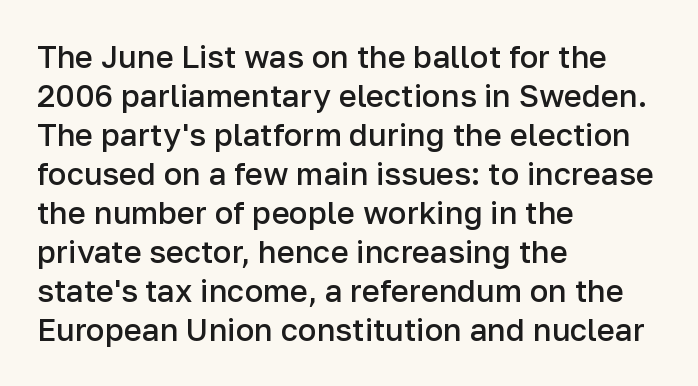
{"serif": "no", "italic": "no", "bold": "semi", "weight": "semibold", "width": "normal", "stroke_contrast": "low", "x_height": "medium", "monospaced": "no", "underline": "no", "align": "left", "line_spacing": "normal", "line_spacing_ratio": 1.26, "letter_spacing": "normal", "letter_spacing_em": 0.0, "glyph_px": 31}
